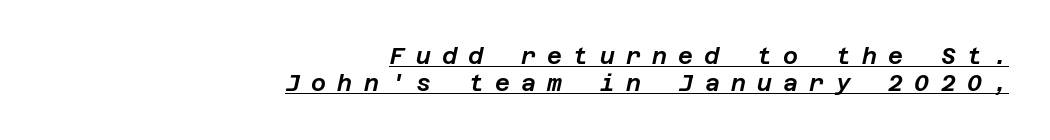
The passage shown is underscored from start to finish. Typeset ragged left — the right edge is the straight one. The rendering applies a slant to the glyphs. Students, note that the glyphs here are deliberately spaced far apart.
